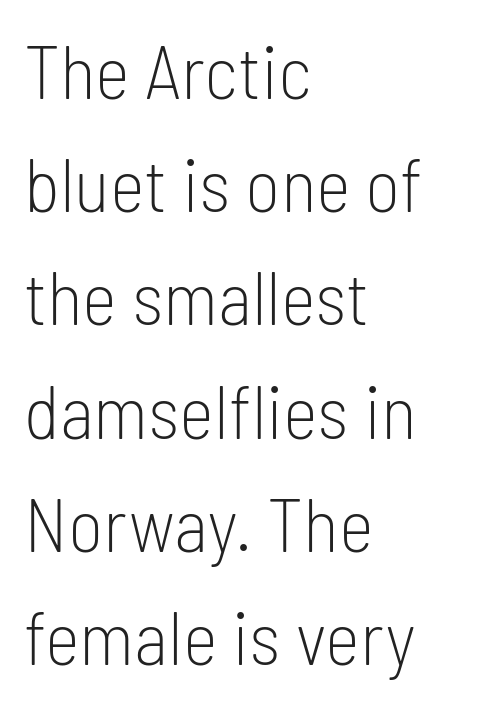
{"serif": "no", "italic": "no", "bold": "no", "weight": "light", "width": "condensed", "stroke_contrast": "low", "x_height": "medium", "monospaced": "no", "underline": "no", "align": "left", "line_spacing": "normal", "line_spacing_ratio": 1.51, "letter_spacing": "normal", "letter_spacing_em": 0.0, "glyph_px": 75}
